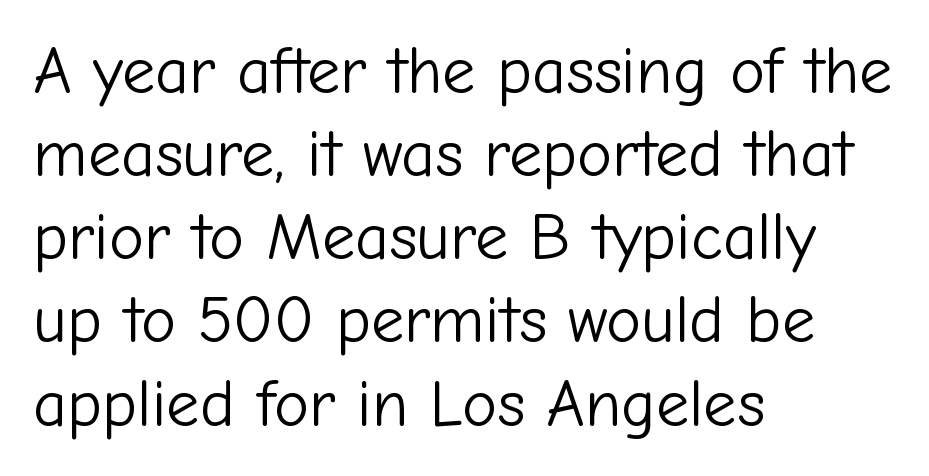
Default kerning and tracking; the words read as compact shapes. Caption: face not bold, strokes unweighted. Proportional: the letters do not fall into vertical columns. Regular leading. Left-aligned paragraph, ragged on the right. The passage shown is not underscored anywhere.
